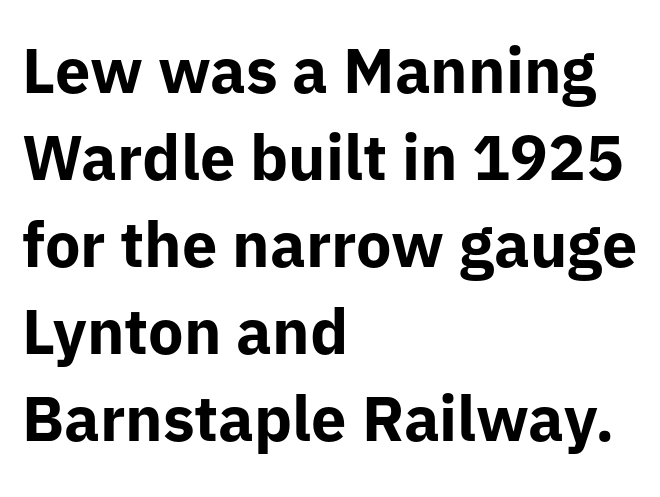
These lines were composed using upright roman letters. The designer went with a sans here, leaving each stem footless. Compared with typical paragraphs, the rows here are spaced about the same. You'd pick this weight for a headline — it's a proper bold. Each word holds together tightly as a unit, with standard inter-letter gaps.
